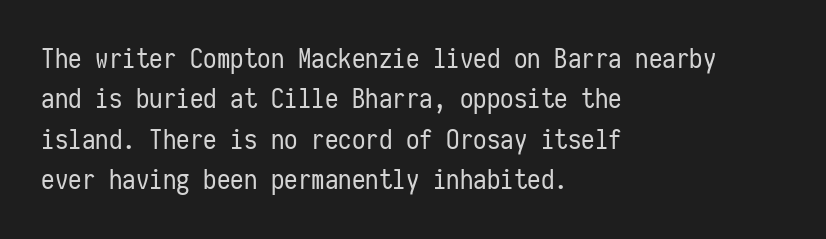
The image shows 27 px text type, upright; set left-aligned, normal line spacing (1.5x), normal letter spacing, not underlined.
